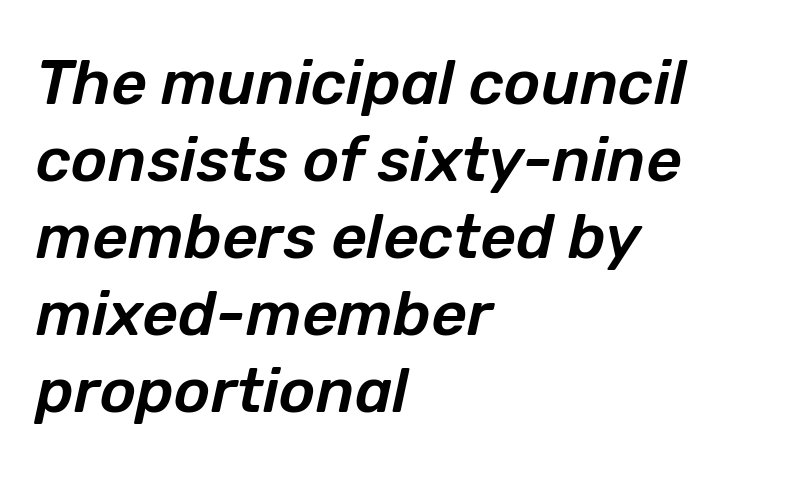
Just letters on the line, the space beneath them empty. Nobody touched the tracking dial on this one. Is the block centered? No — it sits flush against the left margin. Character widths vary here, with narrow letters taking less room than wide ones. Designer's note — italics engaged.
